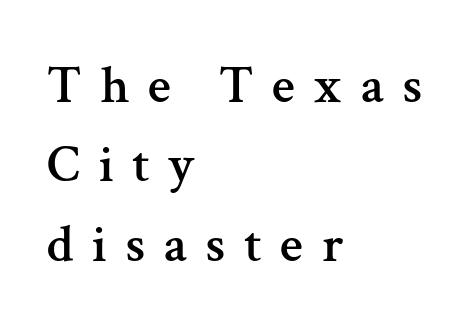
Q: Is the text italic (slanted)? A: No, it is upright.
Q: Is the typeface a serif or a sans-serif typeface? A: Serif.
Q: Is the text underlined? A: No.
Q: How is the paragraph aligned? A: Left-aligned.
Q: Is the spacing between letters normal or unusually wide? A: Unusually wide.
Q: Is the spacing between lines tight, normal or loose? A: Normal.
Q: Width (condensed, normal, or wide)? A: Normal.
Q: Stroke contrast? A: Medium.
Q: x-height? A: Medium.
Q: Monospaced? A: No.
